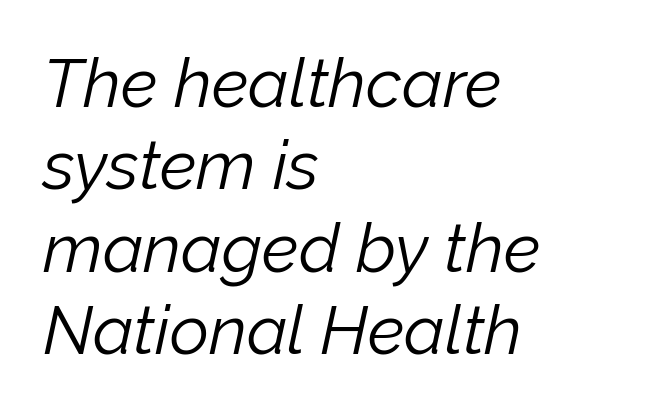
{"italic": "yes", "lean": "right", "slant_degrees": 12, "bold": "no", "weight": "light", "width": "normal", "stroke_contrast": "low", "x_height": "medium", "monospaced": "no", "underline": "no", "align": "left", "line_spacing_ratio": 1.21, "letter_spacing": "normal", "letter_spacing_em": 0.0, "glyph_px": 68}
